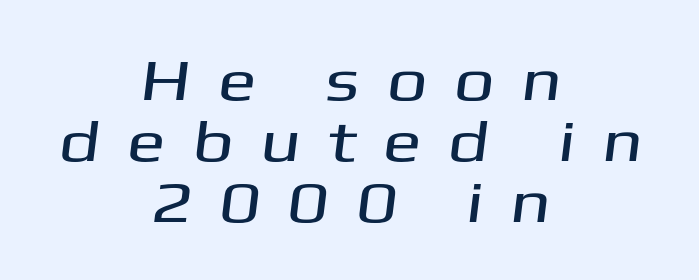
Q: Is the typeface a serif or a sans-serif typeface? A: Sans-serif.
Q: Is the text underlined? A: No.
Q: How is the paragraph aligned? A: Centered.
Q: Is the spacing between letters normal or unusually wide? A: Unusually wide.
Q: Is the spacing between lines tight, normal or loose? A: Tight.
Q: Width (condensed, normal, or wide)? A: Wide.
Q: Stroke contrast? A: Medium.
Q: x-height? A: Medium.
Q: Monospaced? A: No.
